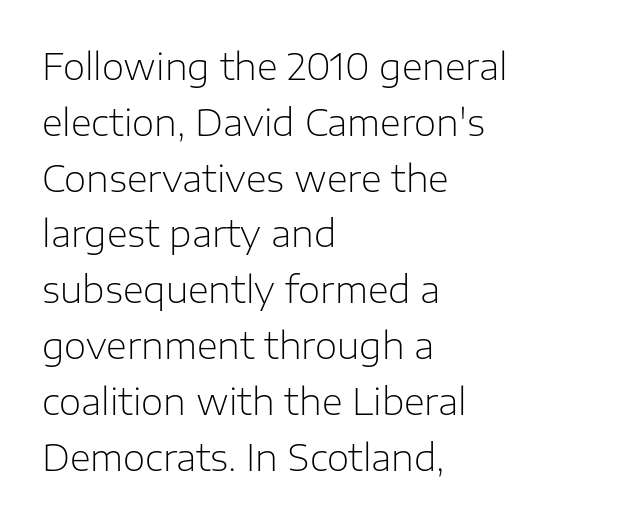
{"serif": "no", "italic": "no", "bold": "no", "weight": "light", "width": "normal", "stroke_contrast": "low", "x_height": "medium", "monospaced": "no", "underline": "no", "align": "left", "line_spacing": "normal", "line_spacing_ratio": 1.55, "letter_spacing": "normal", "letter_spacing_em": 0.0, "glyph_px": 36}
